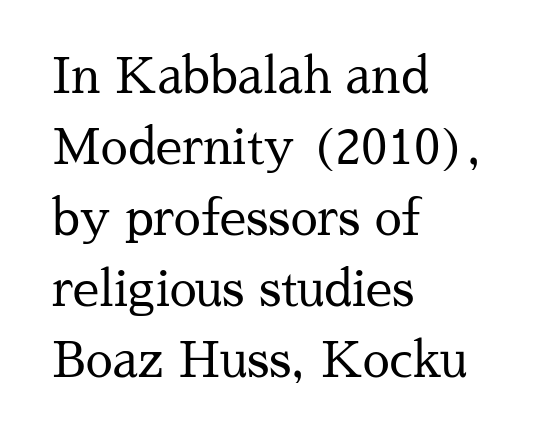
Left-aligned paragraph, ragged on the right. In terms of leading, this rendering sits right in the middle. Think of a printed novel: that variable character pitch is what you see here. Posture: vertical. Is this a heavy cut? Hardly; it is regular or lighter. Letters rest on an invisible, unmarked baseline.
